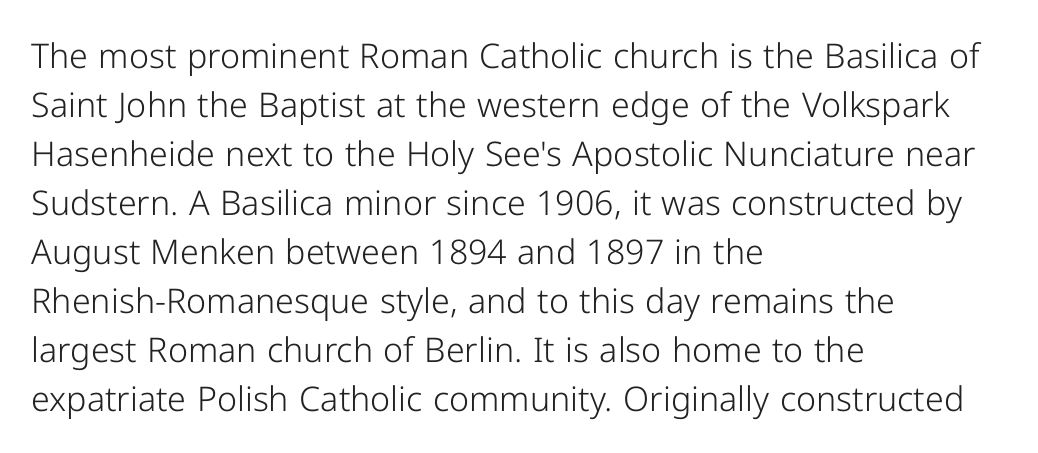
Each letter keeps its own natural width here, so spacing adapts to shape. Has an underline been added? It has not. Nothing unusual about the tracking: characters are spaced as the font intends. Designer's note — italics off, roman on.
